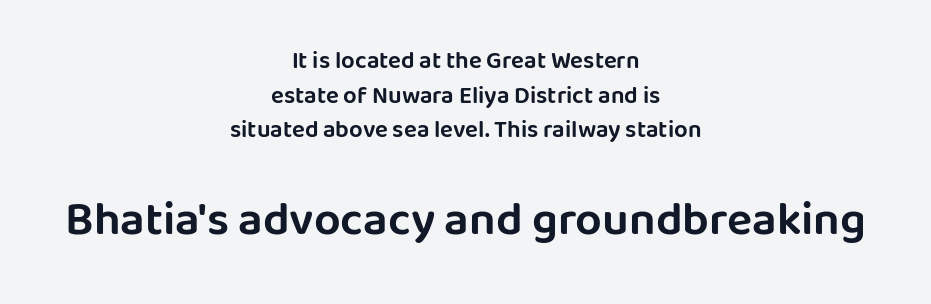
Q: Is the text italic (slanted)? A: No, it is upright.
Q: Is the typeface a serif or a sans-serif typeface? A: Sans-serif.
Q: Is the text underlined? A: No.
Q: How is the paragraph aligned? A: Centered.
Q: Is the spacing between letters normal or unusually wide? A: Normal.
Q: Is the spacing between lines tight, normal or loose? A: Normal.
Q: Which block of text is set in a larger size, the first (top) or the second (bottom)? A: The second (bottom) one.
Q: Width (condensed, normal, or wide)? A: Normal.
Q: Stroke contrast? A: Low.
Q: x-height? A: Large.
Q: Monospaced? A: No.
